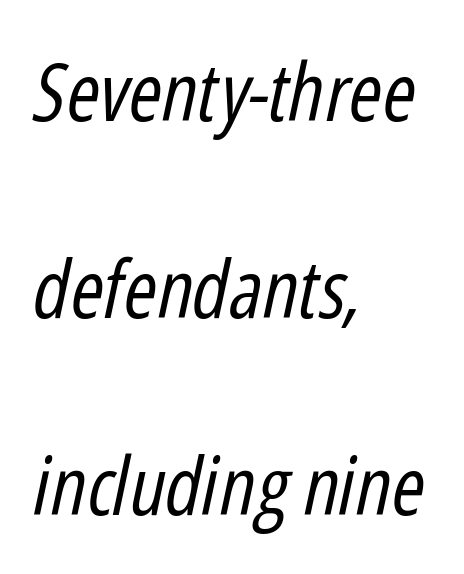
The image shows 80 px regular-weight, condensed type, italic (leaning right); set left-aligned, loose line spacing (2.46x), normal letter spacing, not underlined; low stroke contrast and a medium x-height.
